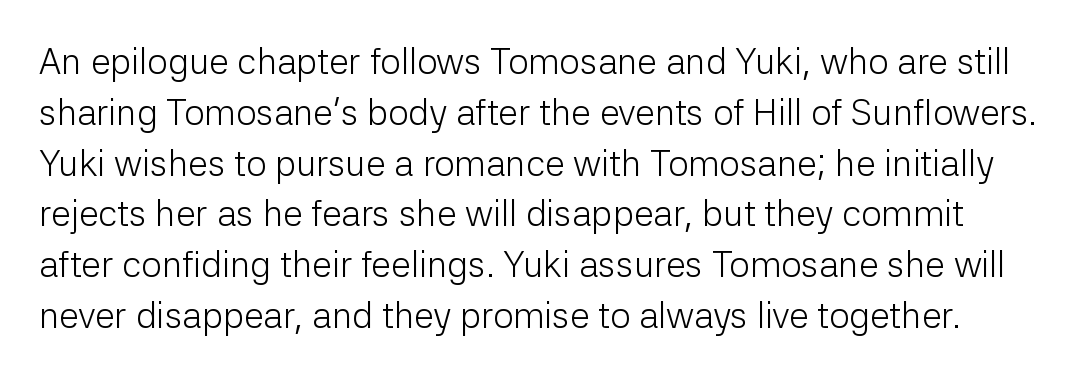
{"serif": "no", "italic": "no", "bold": "no", "weight": "light", "width": "normal", "stroke_contrast": "low", "x_height": "medium", "monospaced": "no", "underline": "no", "line_spacing": "normal", "line_spacing_ratio": 1.41, "letter_spacing": "normal", "letter_spacing_em": 0.0, "glyph_px": 36}
